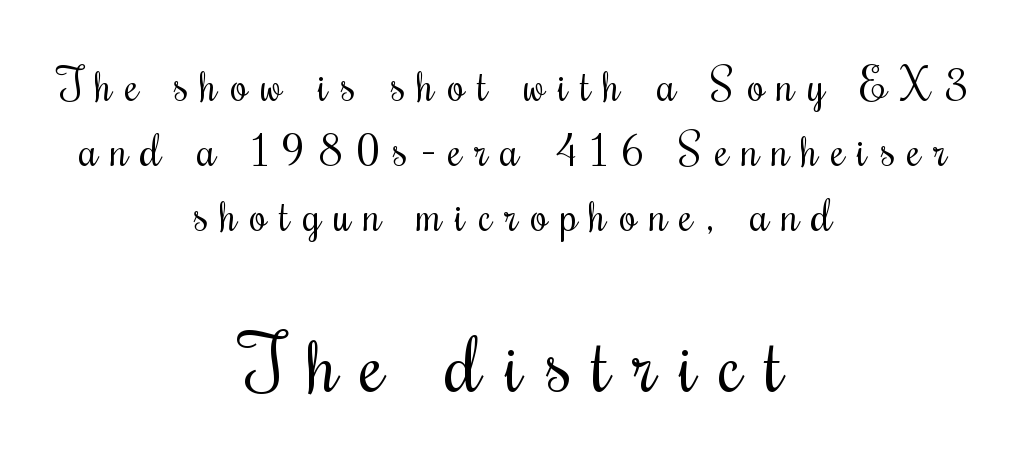
Q: Is the text bold? A: No.
Q: Is the text italic (slanted)? A: Yes.
Q: Is the text underlined? A: No.
Q: How is the paragraph aligned? A: Centered.
Q: Is the spacing between letters normal or unusually wide? A: Unusually wide.
Q: Is the spacing between lines tight, normal or loose? A: Normal.
Q: Which block of text is set in a larger size, the first (top) or the second (bottom)? A: The second (bottom) one.
Q: Width (condensed, normal, or wide)? A: Condensed.
Q: Stroke contrast? A: Medium.
Q: x-height? A: Small.
Q: Monospaced? A: No.
